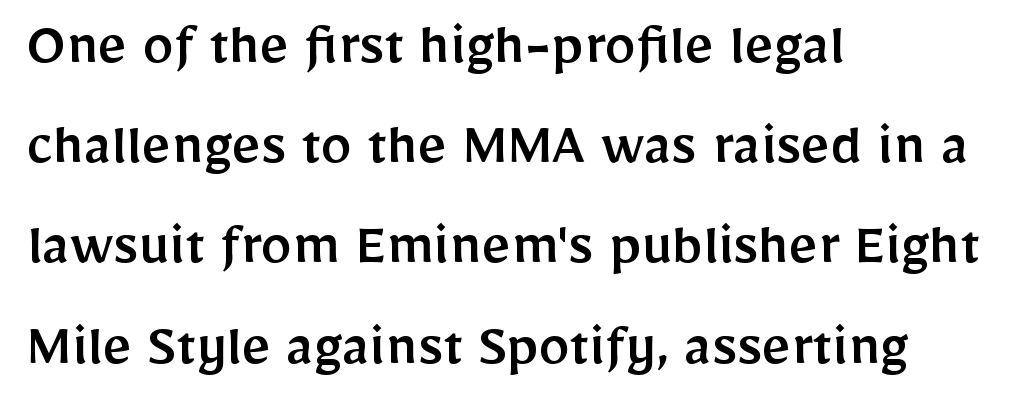
The image shows 63 px sans-serif type, upright; set left-aligned, normal line spacing (1.59x), normal letter spacing, not underlined; low stroke contrast and a medium x-height.
